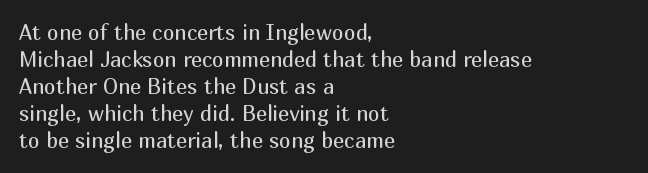
The image shows 21 px text type, upright; set left-aligned, normal line spacing (1.29x), normal letter spacing, not underlined.
